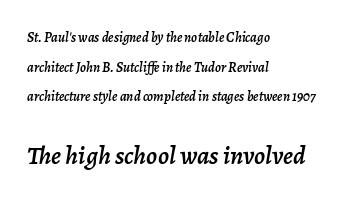
Q: Is the text italic (slanted)? A: Yes, it leans right by about 7 degrees.
Q: Is the text underlined? A: No.
Q: How is the paragraph aligned? A: Left-aligned.
Q: Is the spacing between letters normal or unusually wide? A: Normal.
Q: Is the spacing between lines tight, normal or loose? A: Loose.
Q: Which block of text is set in a larger size, the first (top) or the second (bottom)? A: The second (bottom) one.
